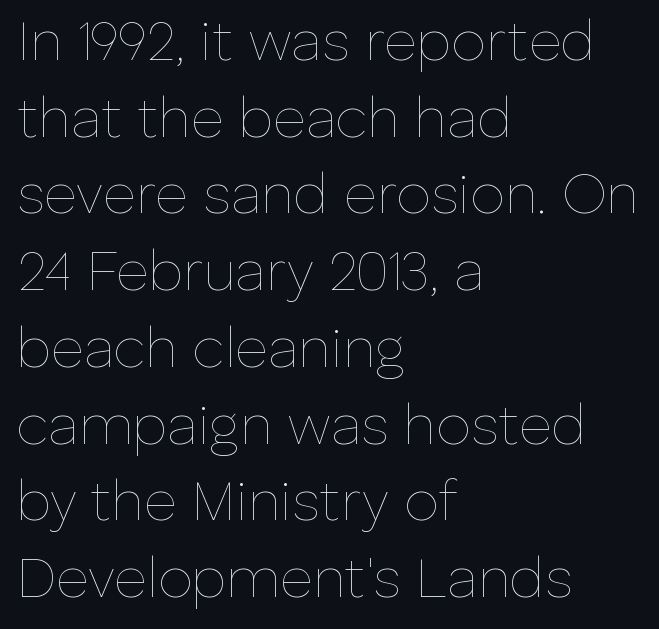
The designer left line spacing at the default. These lines are rendered in a variable-pitch font. The gaps between neighbouring characters are ordinary and unremarkable. In terms of posture, this sample is upright. Letters have the restrained weight of plain body copy at most.
